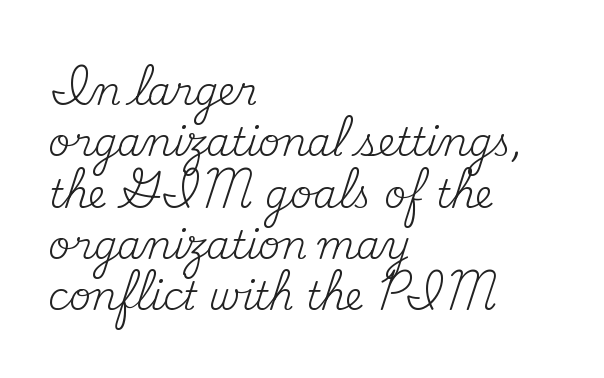
The image shows 38 px regular-weight serif type; set left-aligned, normal line spacing (1.35x), normal letter spacing, not underlined; medium stroke contrast and a small x-height.
